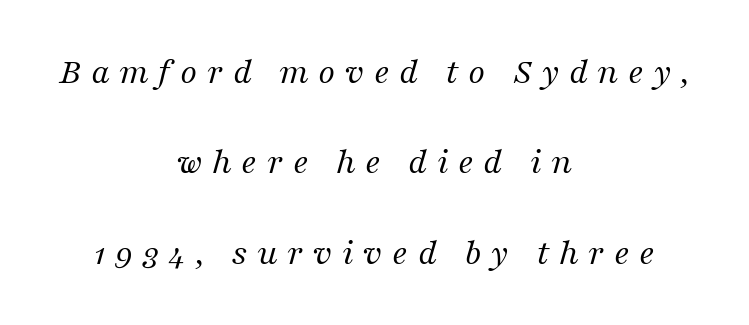
{"serif": "yes", "italic": "yes", "lean": "right", "slant_degrees": 16, "bold": "no", "weight": "regular", "width": "normal", "stroke_contrast": "medium", "x_height": "medium", "monospaced": "no", "underline": "no", "align": "center", "line_spacing": "loose", "line_spacing_ratio": 2.38, "letter_spacing": "wide", "letter_spacing_em": 0.25, "glyph_px": 38}
